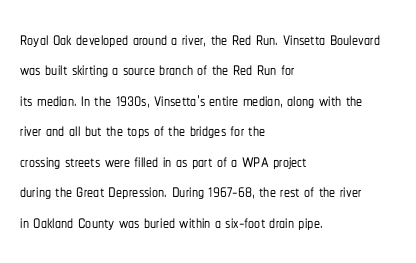
Q: Is the text italic (slanted)? A: No, it is upright.
Q: Is the text underlined? A: No.
Q: How is the paragraph aligned? A: Left-aligned.
Q: Is the spacing between letters normal or unusually wide? A: Normal.
Q: Is the spacing between lines tight, normal or loose? A: Normal.
